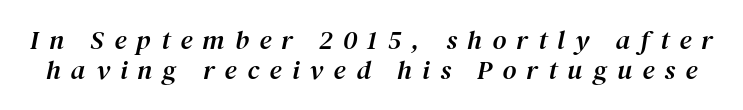
Q: Is the text italic (slanted)? A: Yes, it leans right by about 12 degrees.
Q: Is the text underlined? A: No.
Q: Is the spacing between letters normal or unusually wide? A: Unusually wide.
Q: Is the spacing between lines tight, normal or loose? A: Tight.
